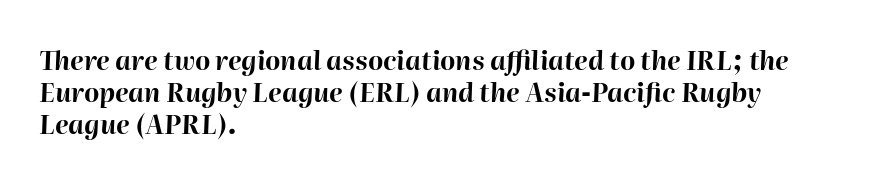
Q: Is the text bold? A: Yes.
Q: Is the text italic (slanted)? A: Yes, it leans right by about 2 degrees.
Q: Is the text underlined? A: No.
Q: How is the paragraph aligned? A: Left-aligned.
Q: Is the spacing between letters normal or unusually wide? A: Normal.
